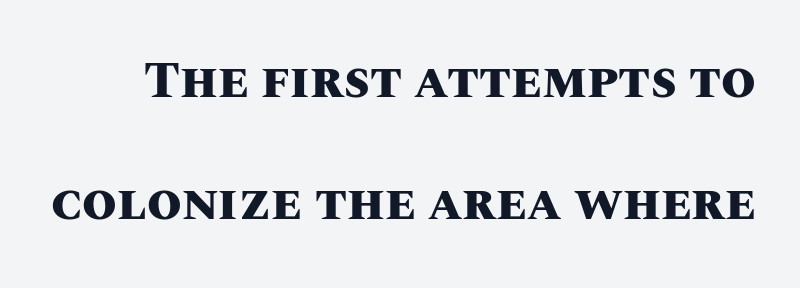
The image shows 50 px heavy type, upright; set loose line spacing (2.45x), normal letter spacing, not underlined; medium stroke contrast and a large x-height.
